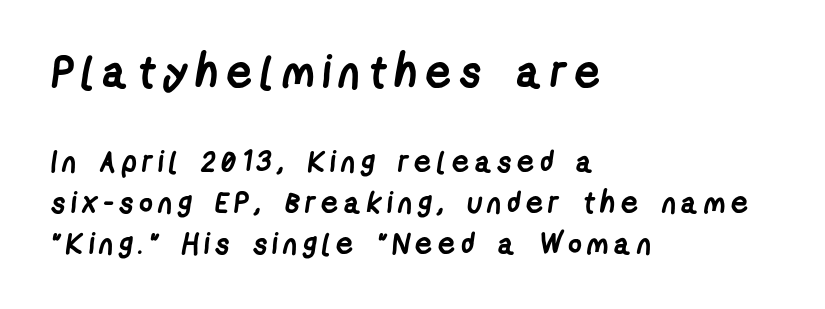
{"serif": "no", "bold": "yes", "weight": "semibold", "width": "condensed", "stroke_contrast": "low", "x_height": "medium", "monospaced": "no", "underline": "no", "align": "left", "line_spacing": "normal", "line_spacing_ratio": 1.36, "larger_block": "first", "size_ratio": 1.5, "glyph_px": 45}
